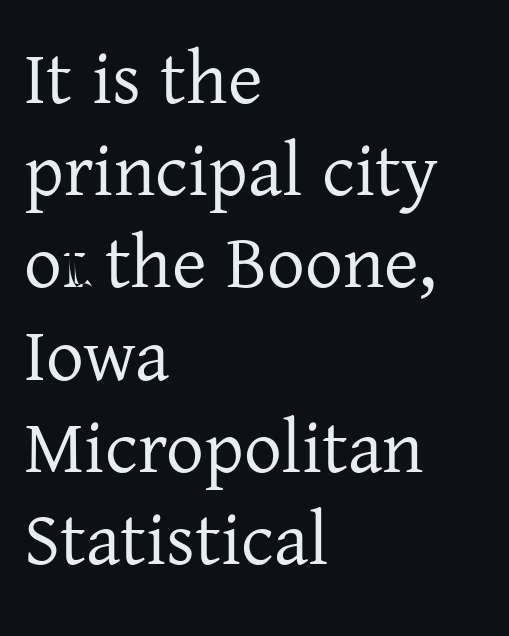
The image shows 75 px regular-weight serif type, upright; set left-aligned, line spacing 1.23x, normal letter spacing, not underlined; low stroke contrast and a medium x-height.
